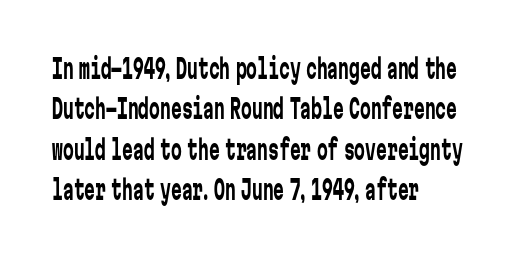
{"italic": "no", "bold": "no", "underline": "no", "align": "left", "line_spacing": "normal", "line_spacing_ratio": 1.5, "letter_spacing": "normal", "letter_spacing_em": 0.0, "glyph_px": 27}
